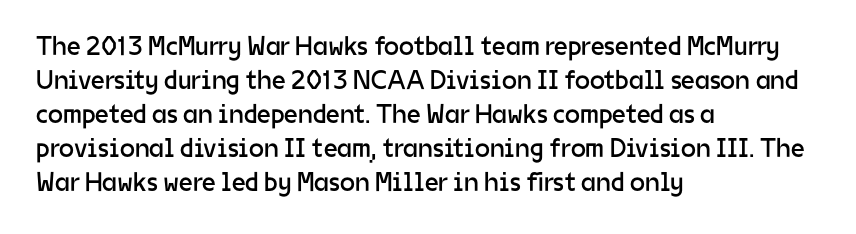
The image shows 27 px text type, upright; set left-aligned, normal line spacing (1.26x), normal letter spacing, not underlined.
